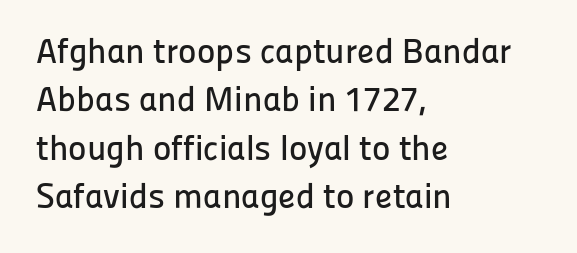
{"serif": "no", "italic": "no", "width": "normal", "stroke_contrast": "low", "x_height": "medium", "monospaced": "no", "underline": "no", "align": "left", "line_spacing": "normal", "line_spacing_ratio": 1.38, "letter_spacing": "normal", "letter_spacing_em": 0.0, "glyph_px": 35}
